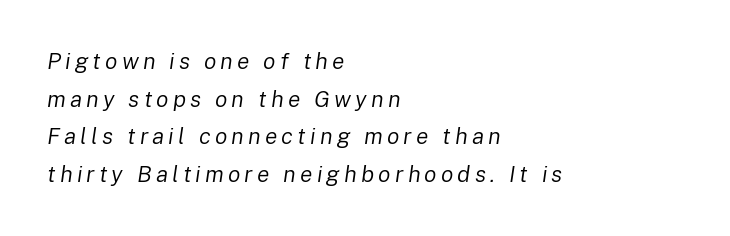
A clean baseline with only descenders dipping below it. Successive baselines arrive at the customary interval. Casual observation: everything's shoved over to the left. Italic? Definitely — the glyphs are oblique.
